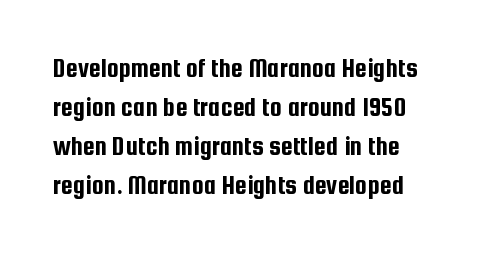
{"italic": "no", "underline": "no", "line_spacing": "normal", "line_spacing_ratio": 1.45, "letter_spacing": "normal", "letter_spacing_em": 0.0, "glyph_px": 27}
